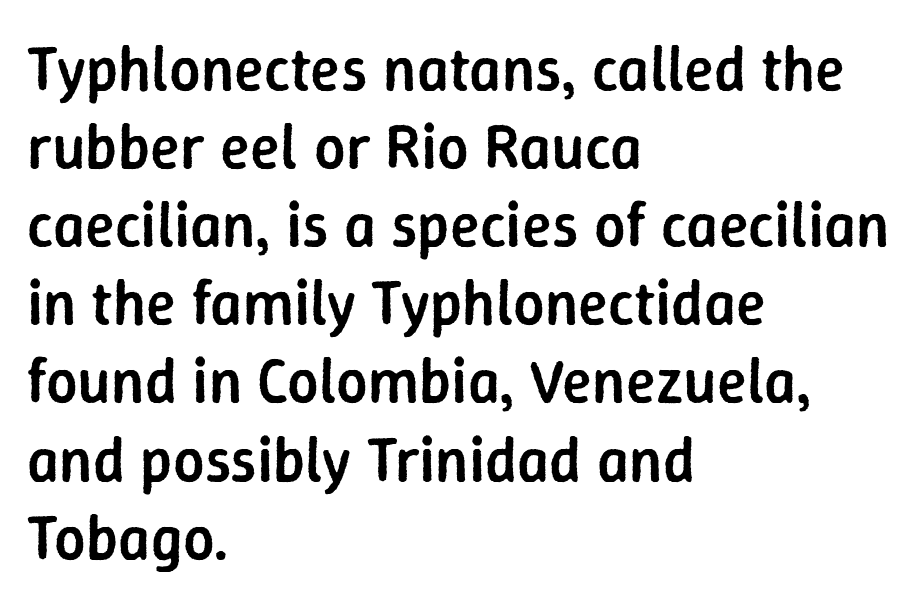
This is sans-serif lettering, the kind often seen on screens and signage. Notice how descenders clear the ascenders below comfortably — that's standard leading. The letters advance in unequal steps, a hallmark of proportional type. Typesetter's note: demi weight, one step under bold.
